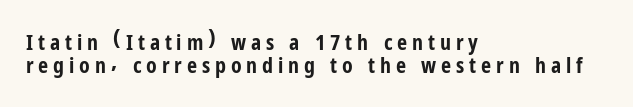
Q: Is the text bold? A: Yes.
Q: Is the text italic (slanted)? A: No, it is upright.
Q: Is the text underlined? A: No.
Q: How is the paragraph aligned? A: Left-aligned.
Q: Is the spacing between letters normal or unusually wide? A: Unusually wide.
Q: Is the spacing between lines tight, normal or loose? A: Tight.
